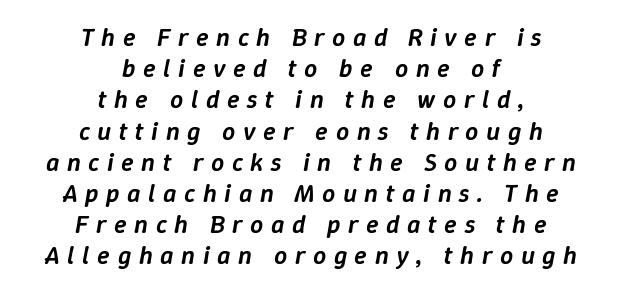
The image shows 26 px text type, italic (leaning right); set centered, line spacing 1.2x, unusually wide letter spacing (+0.29 em), not underlined.
